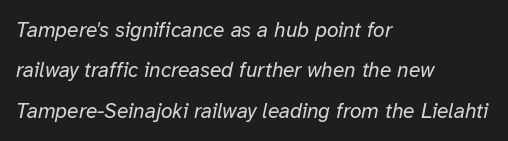
{"italic": "yes", "lean": "right", "slant_degrees": 12, "bold": "no", "underline": "no", "align": "left", "line_spacing": "loose", "line_spacing_ratio": 1.92, "letter_spacing": "normal", "letter_spacing_em": 0.0, "glyph_px": 21}
